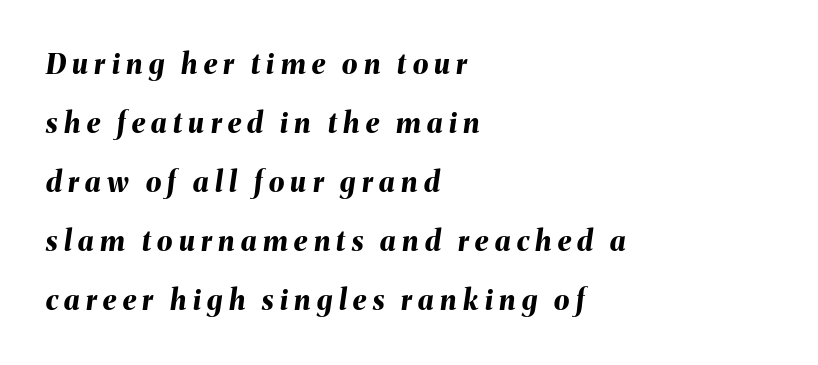
{"italic": "yes", "lean": "right", "slant_degrees": 8, "bold": "yes", "weight": "bold", "width": "normal", "stroke_contrast": "medium", "x_height": "medium", "monospaced": "no", "underline": "no", "align": "left", "line_spacing": "loose", "line_spacing_ratio": 2.11, "letter_spacing": "wide", "letter_spacing_em": 0.23, "glyph_px": 28}
